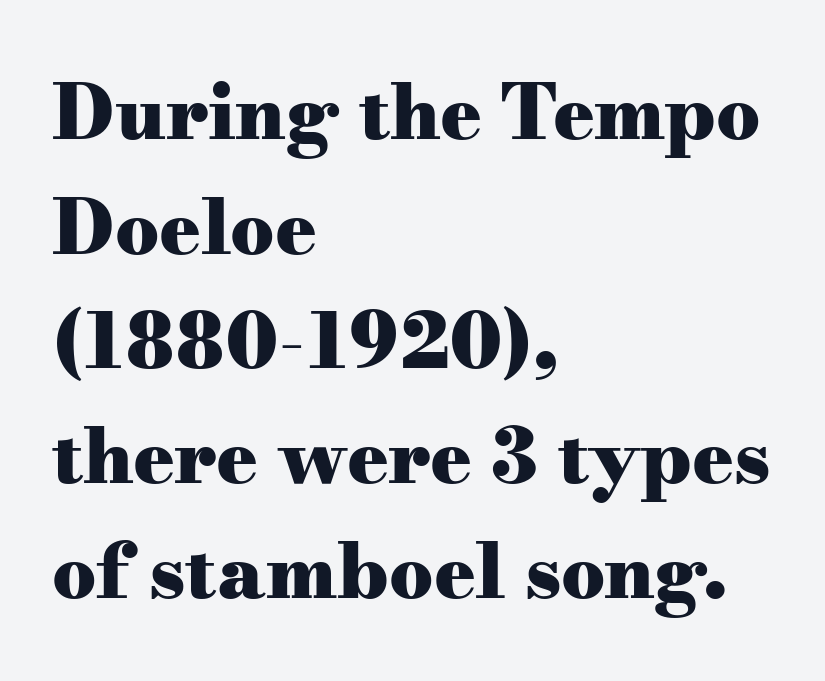
Left-aligned paragraph, ragged on the right. This rendering employs a face with finishing strokes, i.e., a serif. Spacing verdict: proportional, widths tailored to each character. You could call the tracking neutral — neither tight nor loose. Characters remain perfectly vertical along every line.
